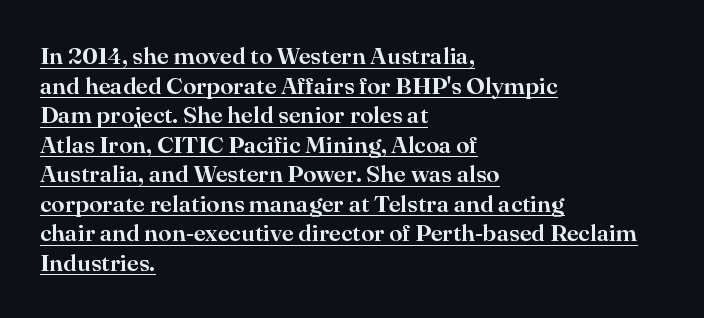
Posture: vertical. Quick note: underline on. The passage shown has conventional tracking throughout. Layout note: lines flush left.
